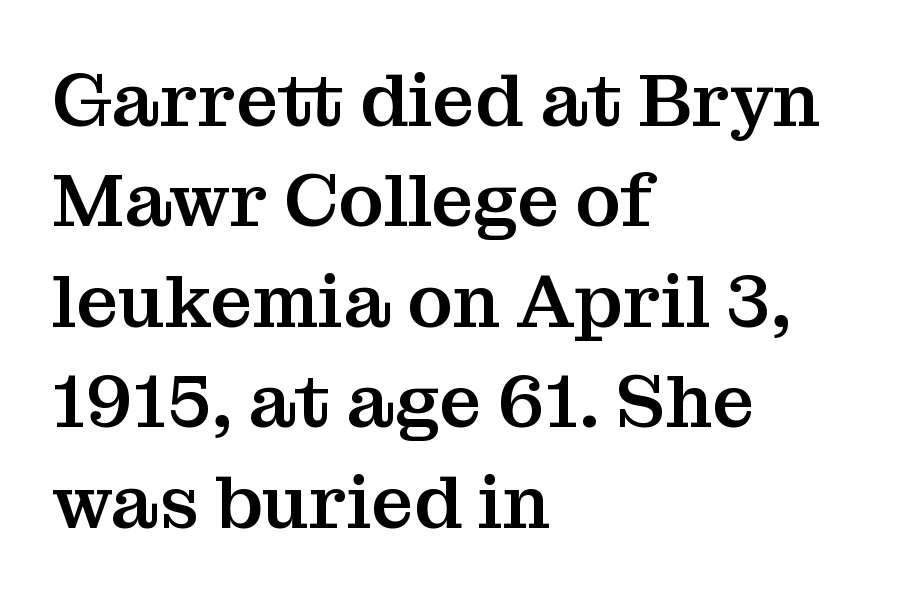
{"serif": "yes", "italic": "no", "width": "normal", "stroke_contrast": "medium", "x_height": "medium", "monospaced": "no", "underline": "no", "align": "left", "line_spacing": "normal", "line_spacing_ratio": 1.34, "letter_spacing": "normal", "letter_spacing_em": 0.0, "glyph_px": 75}
